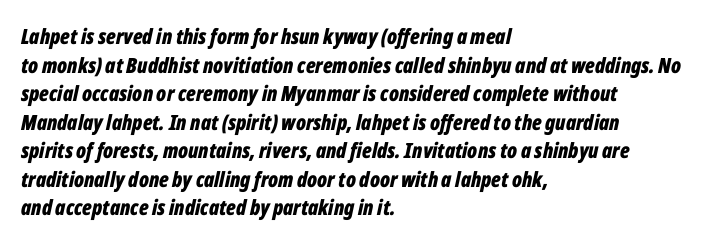
{"italic": "yes", "lean": "right", "slant_degrees": 12, "bold": "yes", "underline": "no", "align": "left", "line_spacing": "normal", "line_spacing_ratio": 1.36, "letter_spacing": "normal", "letter_spacing_em": 0.0, "glyph_px": 21}
